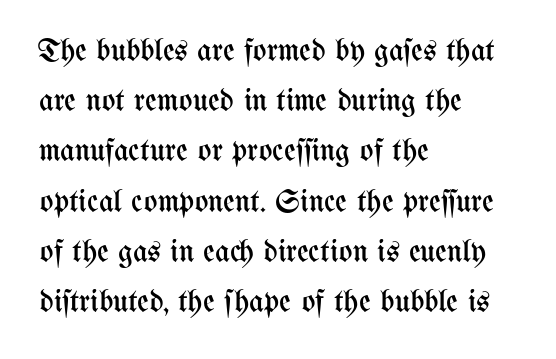
The line-height multiplier appears to be the usual default. Do the letters lean? They stand straight. Line starts are locked; line ends wander. Has an underline been added? It has not. Is the stroke heavy? The answer is a plain regular-or-lighter.
